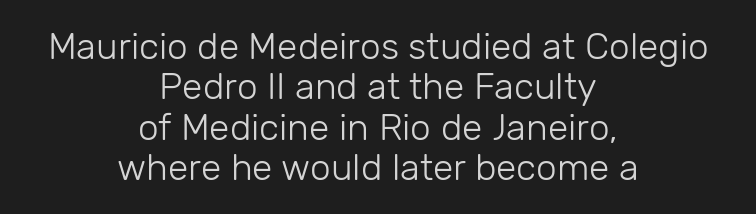
{"serif": "no", "italic": "no", "bold": "no", "weight": "light", "width": "normal", "stroke_contrast": "low", "x_height": "medium", "monospaced": "no", "underline": "no", "align": "center", "line_spacing": "tight", "line_spacing_ratio": 1.09, "letter_spacing": "normal", "letter_spacing_em": 0.0, "glyph_px": 37}
